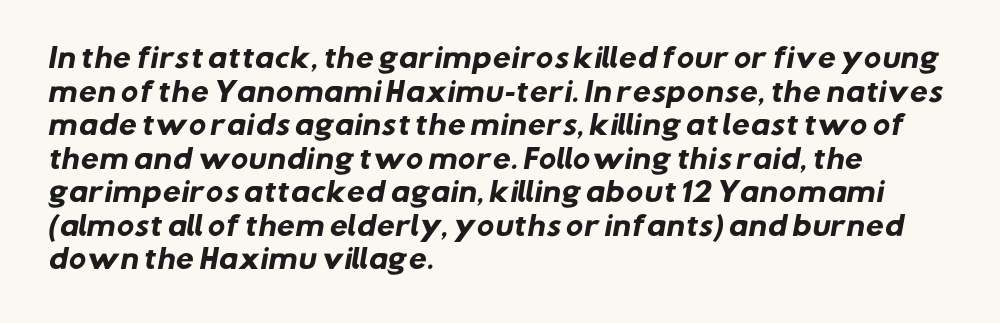
{"bold": "yes", "underline": "no", "align": "left", "line_spacing": "normal", "line_spacing_ratio": 1.29, "letter_spacing": "normal", "letter_spacing_em": 0.0, "glyph_px": 26}
